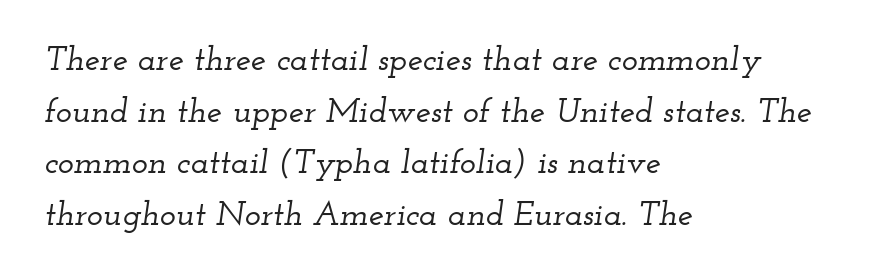
The image shows 34 px wide serif type, italic (leaning right); set left-aligned, normal line spacing (1.52x), normal letter spacing, not underlined; low stroke contrast and a small x-height.
